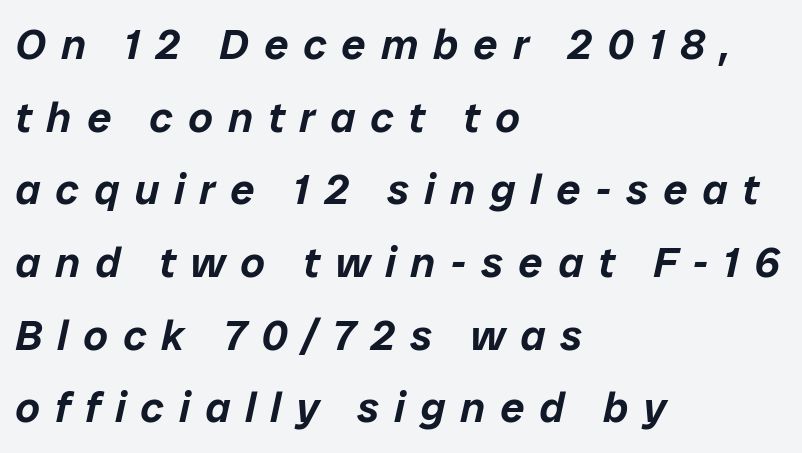
Horizontal bands of white between lines are of average thickness. The letters advance in unequal steps, a hallmark of proportional type. This sample uses expanded letter spacing, leaving extra air between glyphs. The whole block is typeset with a tilt. The setting favours the left margin, as ordinary paragraphs usually do. Check under the words: just untouched page.
